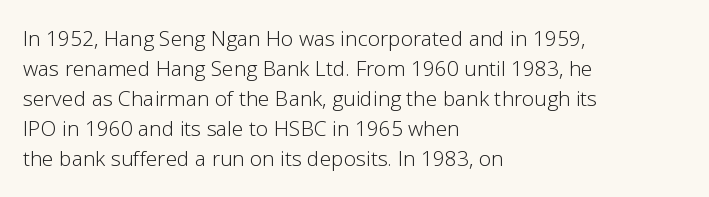
Compared with typical body copy, the letter spacing here is the same. The text block is weighted toward the left margin, trailing off unevenly rightward. The foot of each line stays bare and open. Evenly set lines give the paragraph a standard silhouette. Stroke thickness stays within the range of a standard reading face or lighter.
